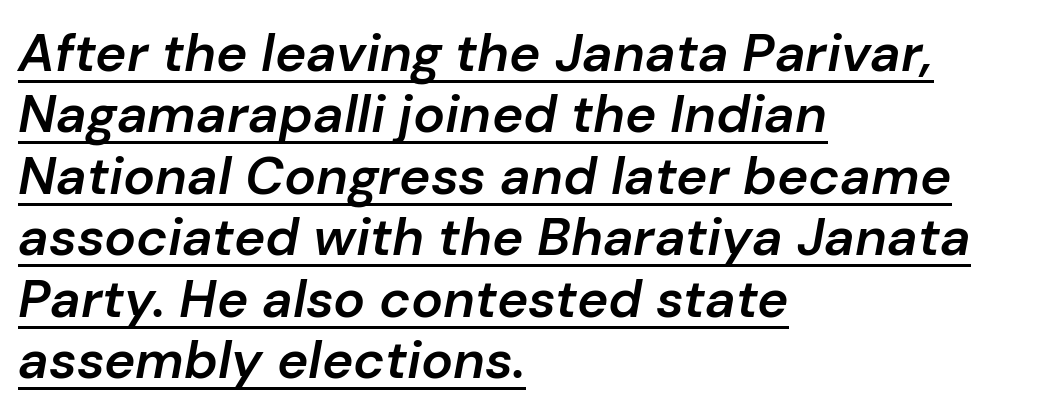
{"italic": "yes", "lean": "right", "slant_degrees": 10, "bold": "semi", "weight": "semibold", "width": "normal", "stroke_contrast": "low", "x_height": "medium", "monospaced": "no", "underline": "yes", "align": "left", "line_spacing_ratio": 1.16, "letter_spacing": "normal", "letter_spacing_em": 0.0, "glyph_px": 53}
